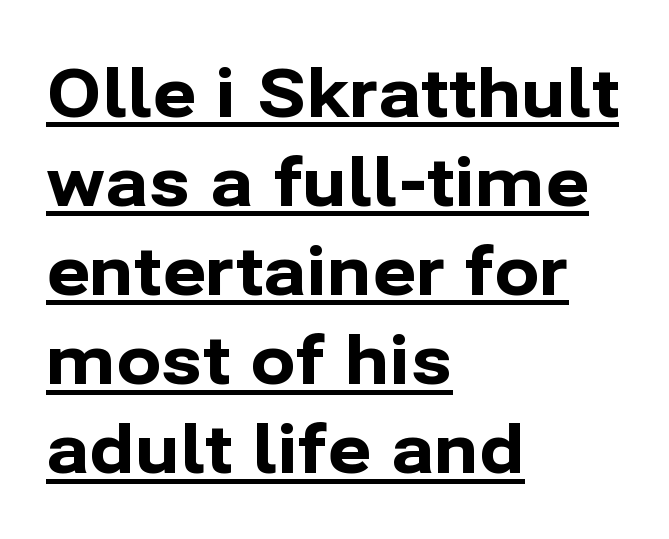
The image shows 67 px bold sans-serif type, upright; set left-aligned, normal line spacing (1.33x), normal letter spacing, underlined; low stroke contrast and a medium x-height.
